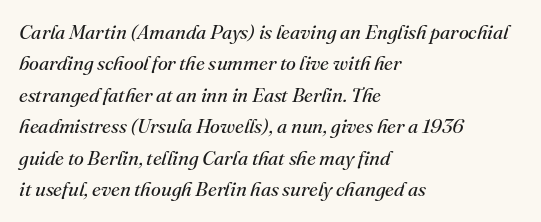
Q: Is the text bold? A: No.
Q: Is the text italic (slanted)? A: Yes, it leans right by about 16 degrees.
Q: Is the text underlined? A: No.
Q: How is the paragraph aligned? A: Left-aligned.
Q: Is the spacing between letters normal or unusually wide? A: Normal.
Q: Is the spacing between lines tight, normal or loose? A: Normal.
